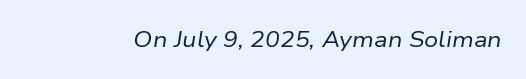
Q: Is the text bold? A: No.
Q: Is the text italic (slanted)? A: Yes, it leans right by about 9 degrees.
Q: Is the text underlined? A: No.
Q: Is the spacing between letters normal or unusually wide? A: Normal.
